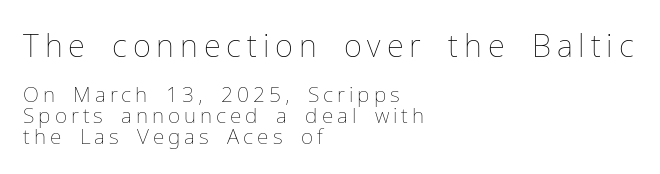
The image shows 31 px thin type, upright; set left-aligned, tight line spacing (1.0x), not underlined; the first (top) block is 1.48x larger; low stroke contrast and a medium x-height.
